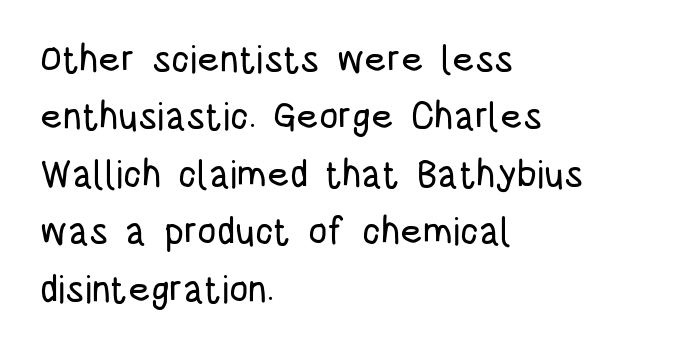
Q: Is the text italic (slanted)? A: No, it is upright.
Q: Is the typeface a serif or a sans-serif typeface? A: Sans-serif.
Q: Is the text underlined? A: No.
Q: How is the paragraph aligned? A: Left-aligned.
Q: Is the spacing between letters normal or unusually wide? A: Normal.
Q: Is the spacing between lines tight, normal or loose? A: Normal.
Q: Width (condensed, normal, or wide)? A: Condensed.
Q: Stroke contrast? A: Low.
Q: x-height? A: Large.
Q: Monospaced? A: No.
